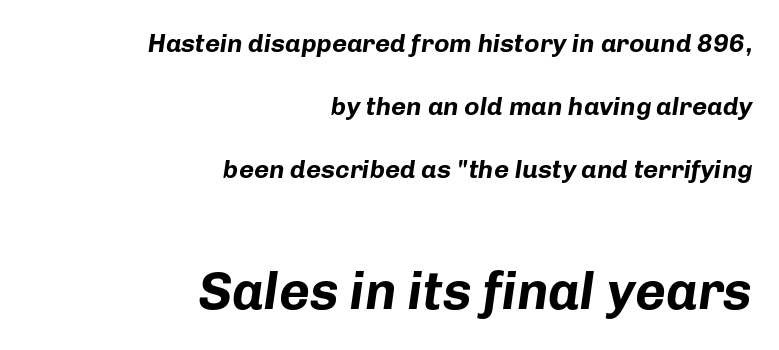
The text block is weighted toward the right margin, trailing off unevenly leftward. The area under the type is left untouched. The face used here has a pronounced slope to its letters. Emphasis by weight is at full strength: bold. Scale increases going downward across the two blocks. Airy leading.
